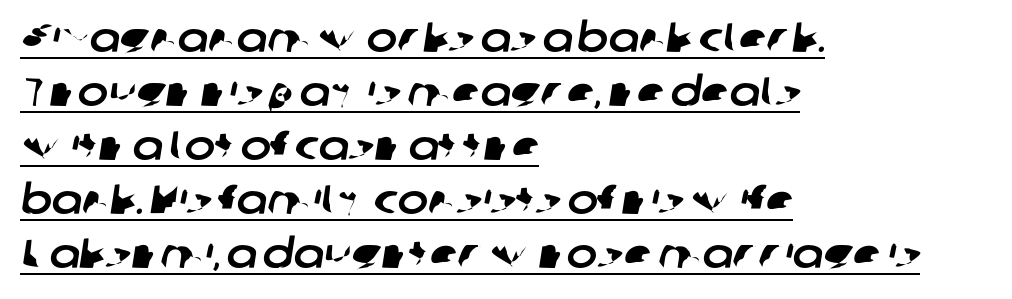
The image shows 41 px sans-serif type; set left-aligned, normal line spacing (1.32x), normal letter spacing, underlined; low stroke contrast and a medium x-height.
